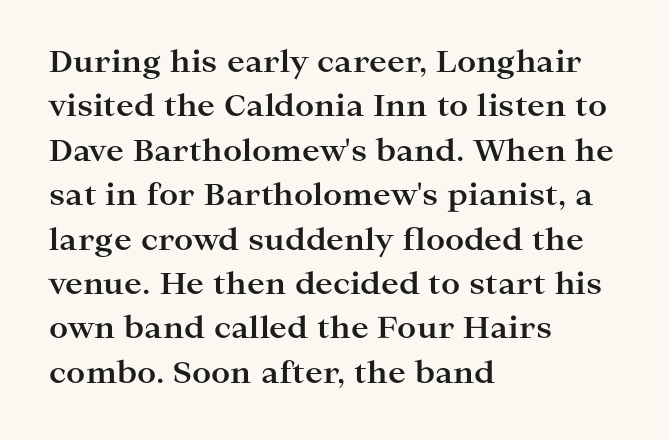
{"serif": "yes", "italic": "no", "bold": "yes", "weight": "bold", "width": "wide", "stroke_contrast": "high", "x_height": "medium", "monospaced": "no", "underline": "no", "align": "left", "line_spacing": "normal", "line_spacing_ratio": 1.48, "letter_spacing": "normal", "letter_spacing_em": 0.0, "glyph_px": 30}
